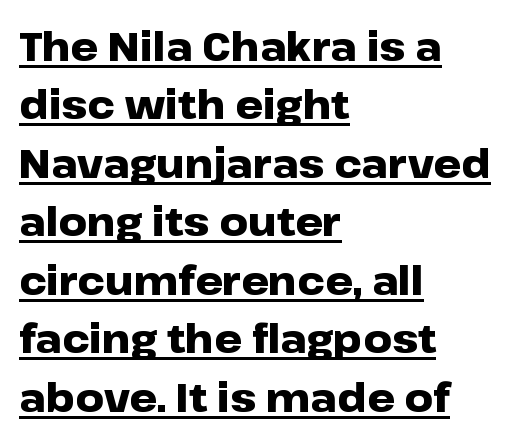
The image shows 39 px heavy, wide sans-serif type, upright; set left-aligned, normal line spacing (1.5x), normal letter spacing, underlined; low stroke contrast and a medium x-height.
